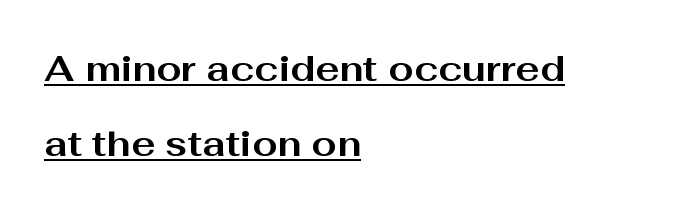
This is the regular roman posture of the typeface. Characters follow at the spacing the type designer built in. Caption: multi-line text, flush left, ragged right. Every word sits above its own underline.
